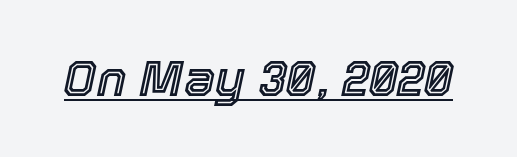
Looks like regular typesetting: each glyph gets only the width it needs. This sample carries an underscore along the baseline area. You could call the tracking neutral — neither tight nor loose. There's an unmistakable incline to the writing here.
